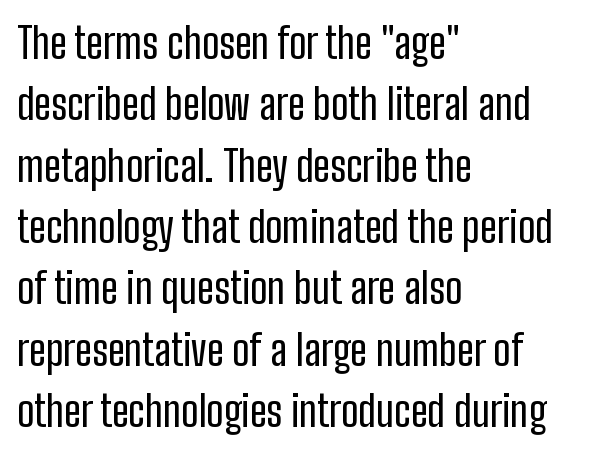
The image shows 42 px condensed sans-serif type, upright; set left-aligned, normal line spacing (1.46x), normal letter spacing, not underlined; low stroke contrast and a medium x-height.
